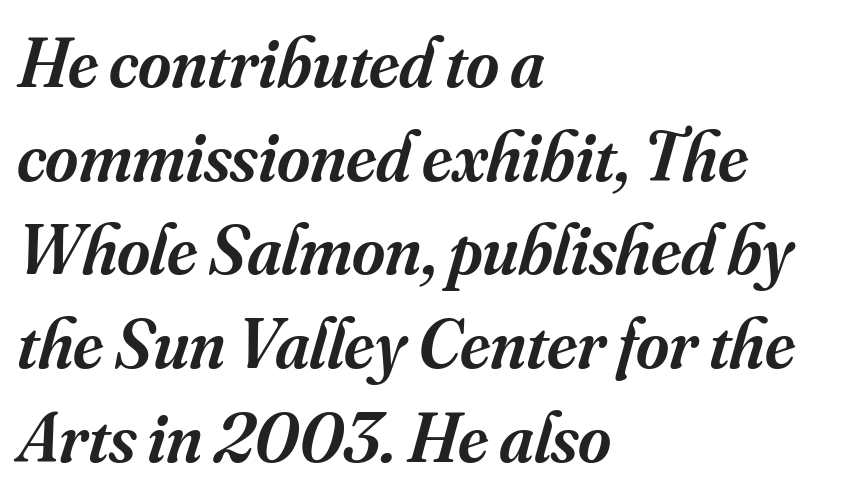
Q: Is the text bold? A: Semi-bold.
Q: Is the text italic (slanted)? A: Yes, it leans right by about 16 degrees.
Q: Is the typeface a serif or a sans-serif typeface? A: Serif.
Q: Is the text underlined? A: No.
Q: How is the paragraph aligned? A: Left-aligned.
Q: Is the spacing between letters normal or unusually wide? A: Normal.
Q: Is the spacing between lines tight, normal or loose? A: Normal.
Q: Width (condensed, normal, or wide)? A: Normal.
Q: Stroke contrast? A: Medium.
Q: x-height? A: Small.
Q: Monospaced? A: No.
